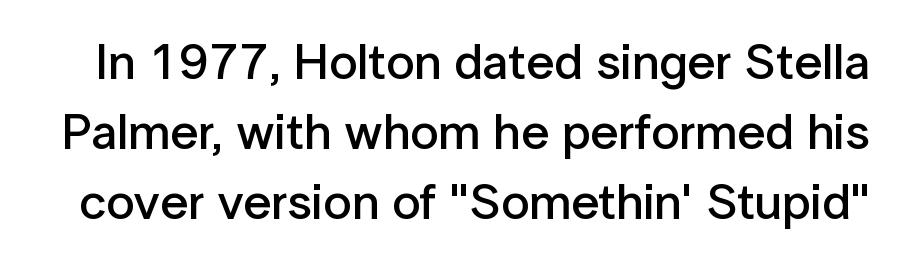
{"serif": "no", "italic": "no", "bold": "semi", "weight": "semibold", "width": "normal", "stroke_contrast": "low", "x_height": "medium", "monospaced": "no", "underline": "no", "line_spacing": "normal", "line_spacing_ratio": 1.4, "letter_spacing": "normal", "letter_spacing_em": 0.0, "glyph_px": 50}
